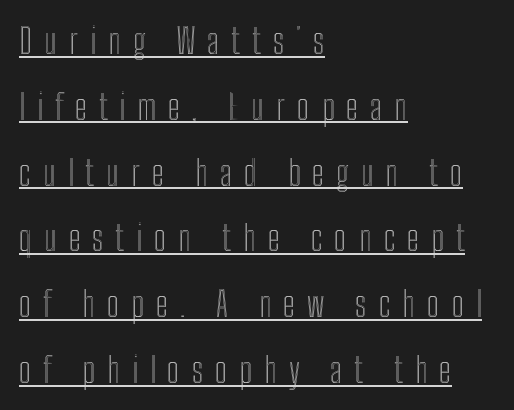
{"italic": "no", "width": "condensed", "x_height": "medium", "monospaced": "no", "underline": "yes", "align": "left", "line_spacing_ratio": 1.88, "letter_spacing": "wide", "letter_spacing_em": 0.34, "glyph_px": 35}
